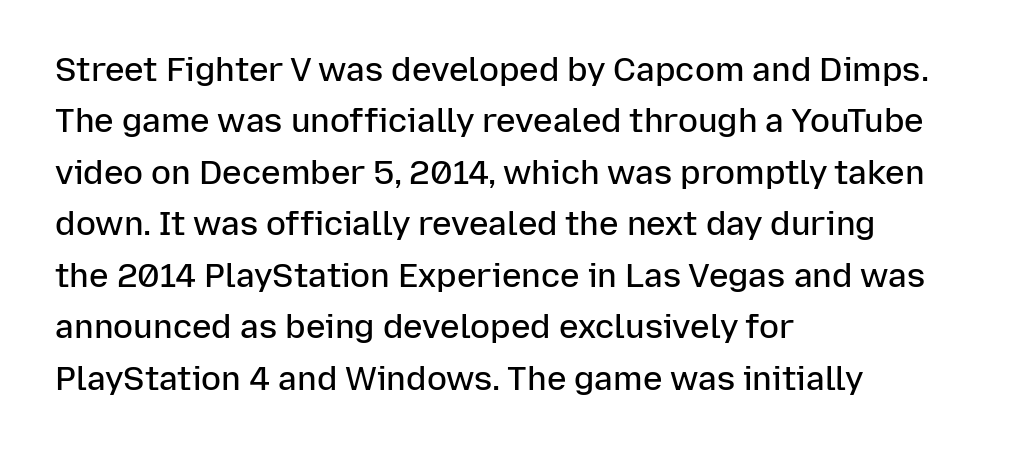
Q: Is the text bold? A: Semi-bold.
Q: Is the text italic (slanted)? A: No, it is upright.
Q: Is the typeface a serif or a sans-serif typeface? A: Sans-serif.
Q: Is the text underlined? A: No.
Q: How is the paragraph aligned? A: Left-aligned.
Q: Is the spacing between letters normal or unusually wide? A: Normal.
Q: Is the spacing between lines tight, normal or loose? A: Normal.
Q: Width (condensed, normal, or wide)? A: Normal.
Q: Stroke contrast? A: Low.
Q: x-height? A: Medium.
Q: Monospaced? A: No.
